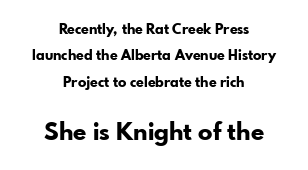
Which of the two is more prominent by size? The second, at the bottom. The text block is weighted toward neither margin, spreading evenly from the middle. Is there any slant? The stems are plumb. The letters sit at their default tracking, neither squeezed nor spread. Descenders are the only things crossing below the line. Typographic density is high because the face is bold.
